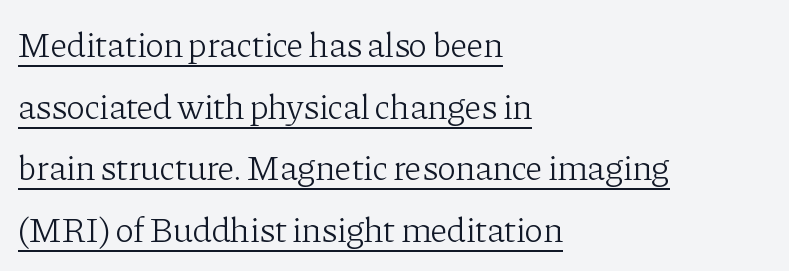
On a weight scale, this lands at 450 or below. Do the characters align in a grid? No, the font is proportional. Inter-character spacing is left at the font's built-in metrics. Typeset ragged right — the left edge is the straight one. The passage shown is underscored from start to finish. Are there feet on the stems? There are — it's a serif.
